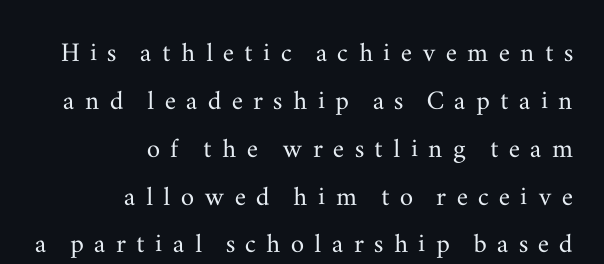
The image shows 33 px wide serif type, upright; set right-aligned, normal line spacing (1.45x), unusually wide letter spacing (+0.31 em), not underlined; medium stroke contrast and a small x-height.
